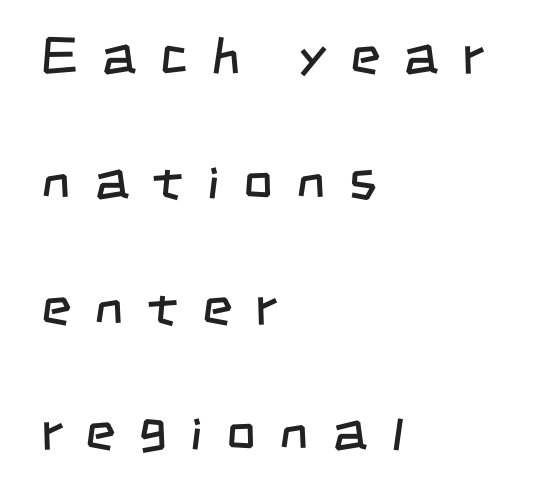
{"serif": "no", "bold": "no", "weight": "regular", "width": "condensed", "stroke_contrast": "low", "x_height": "large", "monospaced": "no", "underline": "no", "align": "left", "line_spacing": "loose", "line_spacing_ratio": 2.41, "letter_spacing": "wide", "letter_spacing_em": 0.45, "glyph_px": 52}
